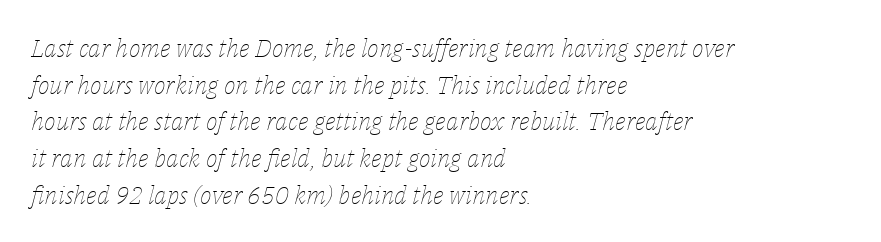
{"italic": "yes", "lean": "right", "slant_degrees": 14, "bold": "no", "underline": "no", "align": "left", "line_spacing": "normal", "line_spacing_ratio": 1.47, "letter_spacing": "normal", "letter_spacing_em": 0.0, "glyph_px": 25}
